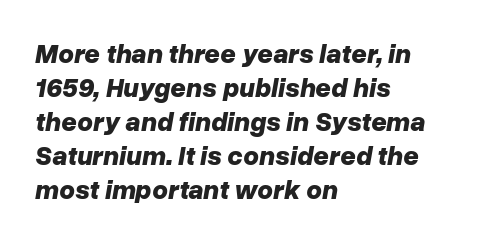
{"italic": "yes", "lean": "right", "slant_degrees": 10, "bold": "yes", "underline": "no", "align": "left", "line_spacing": "normal", "line_spacing_ratio": 1.26, "letter_spacing": "normal", "letter_spacing_em": 0.0, "glyph_px": 27}
